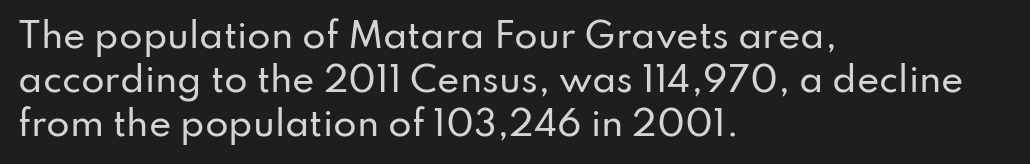
The image shows 34 px sans-serif type, upright; set left-aligned, normal line spacing (1.3x), normal letter spacing, not underlined; low stroke contrast and a small x-height.
